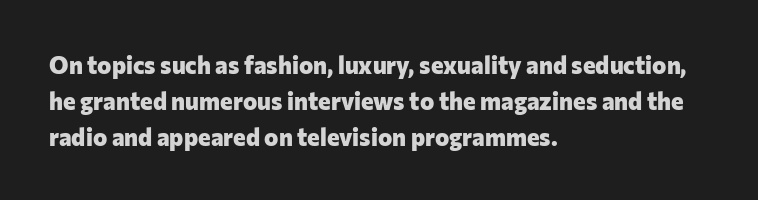
The image shows 24 px bold type, upright; set left-aligned, normal line spacing (1.5x), normal letter spacing, not underlined.
